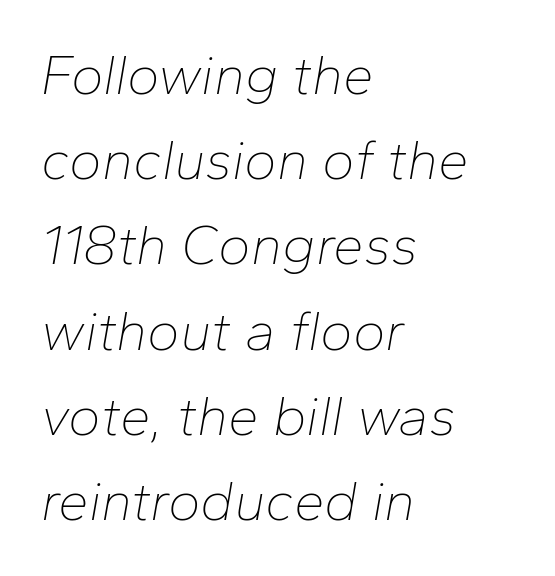
Q: Is the text bold? A: No.
Q: Is the text italic (slanted)? A: Yes, it leans right by about 10 degrees.
Q: Is the text underlined? A: No.
Q: How is the paragraph aligned? A: Left-aligned.
Q: Is the spacing between letters normal or unusually wide? A: Normal.
Q: Is the spacing between lines tight, normal or loose? A: Normal.
Q: Width (condensed, normal, or wide)? A: Normal.
Q: Stroke contrast? A: Low.
Q: x-height? A: Medium.
Q: Monospaced? A: No.
